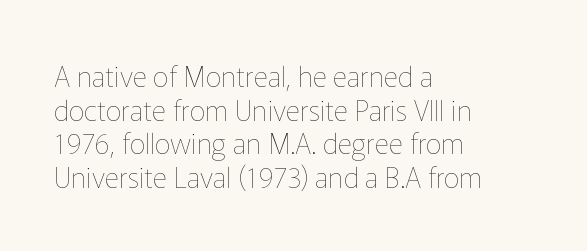
Between one letter and the next there's only the usual sliver of space. Weight: not bold — regular or lighter. Do the letters lean? They stand straight. The paragraph has a hard left edge and a soft right edge.
